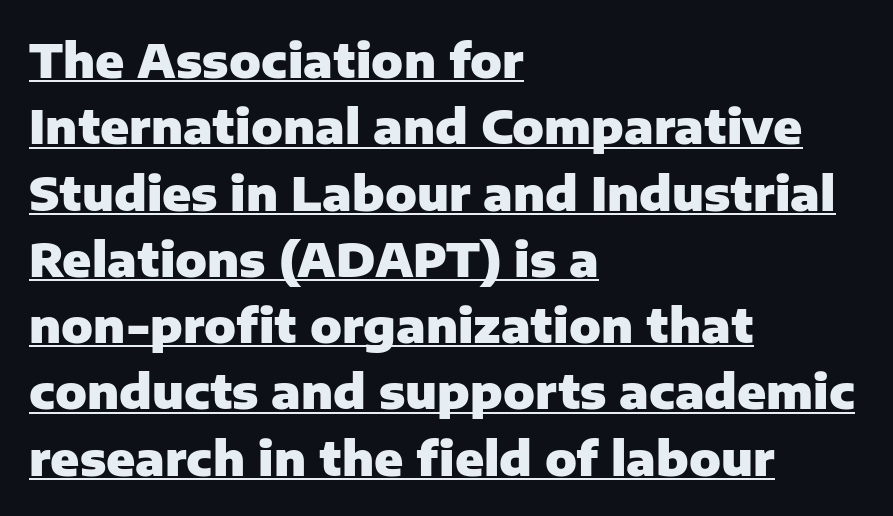
The image shows 47 px heavy sans-serif type, upright; set left-aligned, normal line spacing (1.41x), normal letter spacing, underlined; low stroke contrast and a medium x-height.
